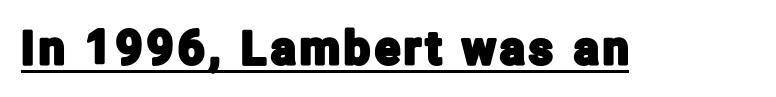
Q: Is the text italic (slanted)? A: No, it is upright.
Q: Is the typeface a serif or a sans-serif typeface? A: Sans-serif.
Q: Is the text underlined? A: Yes.
Q: Width (condensed, normal, or wide)? A: Condensed.
Q: Stroke contrast? A: Low.
Q: x-height? A: Medium.
Q: Monospaced? A: No.
